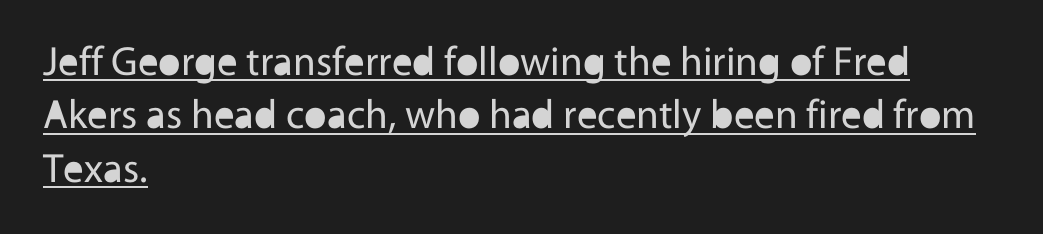
Evenly set lines give the paragraph a standard silhouette. The gaps between neighbouring characters are ordinary and unremarkable. The rendered words wear a rule along their underside. Regarding serifs, this sample does without them. Does the lettering tilt? It doesn't — this is upright.
